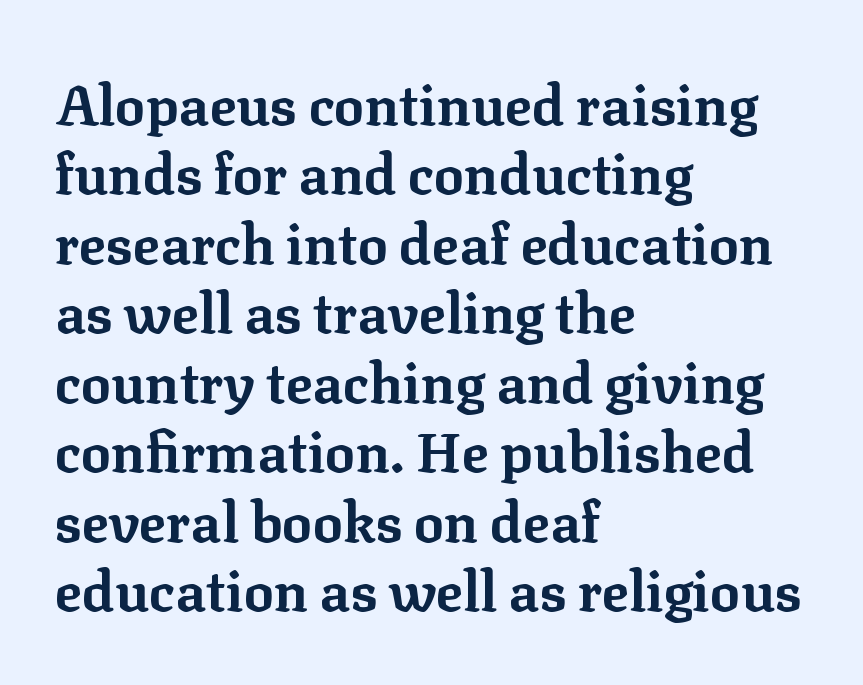
The image shows 56 px bold serif type, upright; set left-aligned, line spacing 1.24x, normal letter spacing, not underlined; low stroke contrast and a medium x-height.
